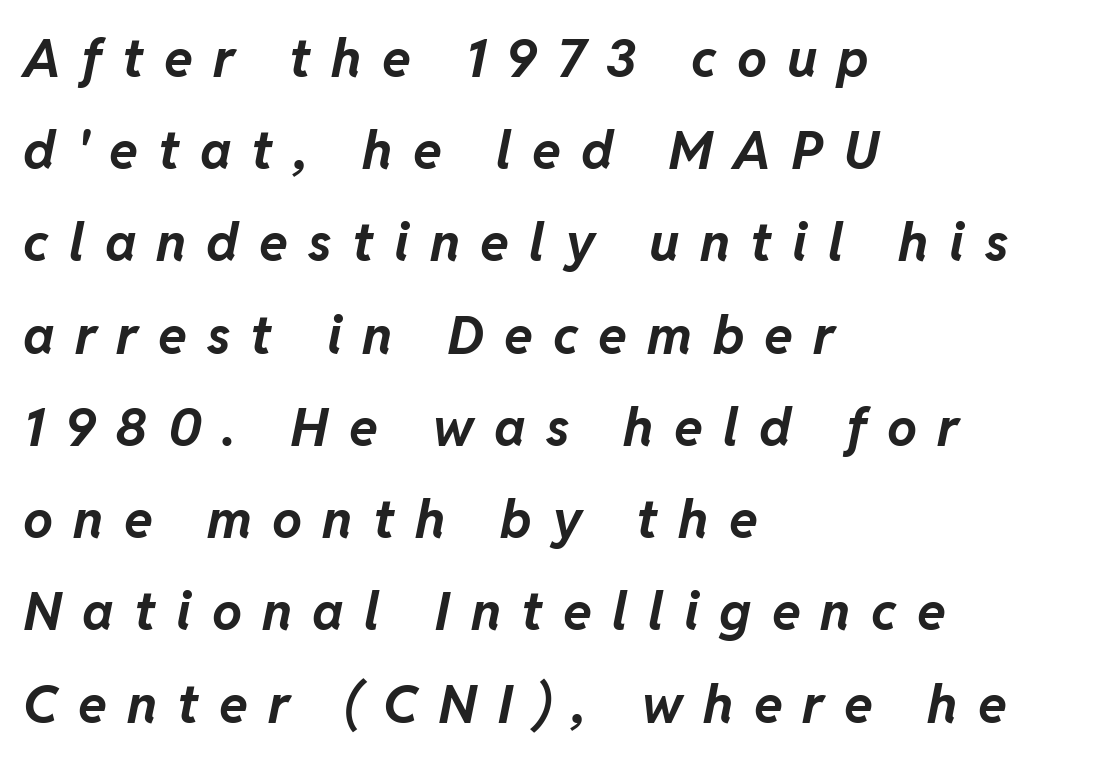
The image shows 53 px bold type, italic (leaning right); set left-aligned, line spacing 1.74x, unusually wide letter spacing (+0.38 em), not underlined; low stroke contrast and a medium x-height.
